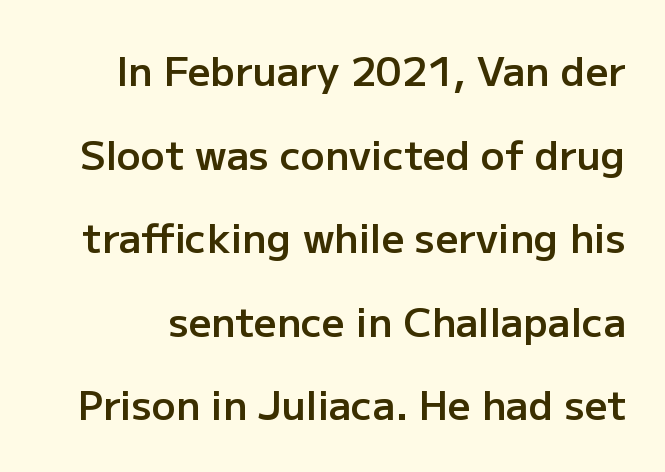
These lines stand farther apart than default settings would place them. Observe the ordinary spacing: letters are neighbours, not strangers. Do the characters align in a grid? No, the font is proportional. Grotesque or geometric, the face here clearly has no serifs. Posture: upright roman. In terms of weight, the rendering is demibold, just under bold.
